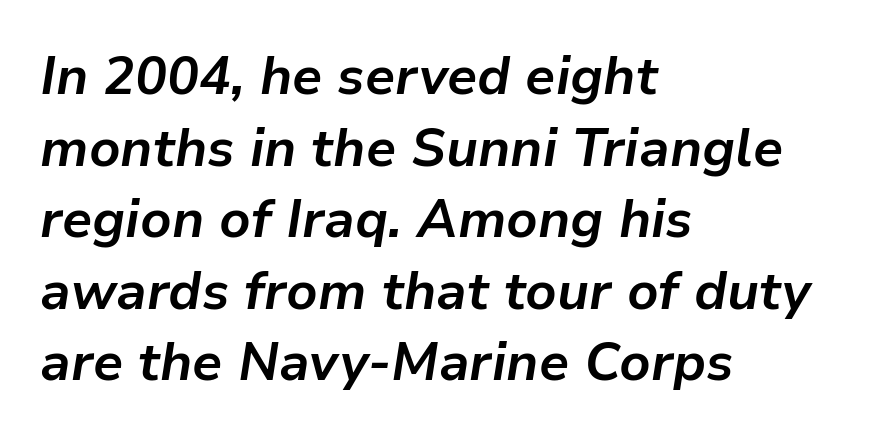
{"italic": "yes", "lean": "right", "slant_degrees": 9, "bold": "yes", "weight": "bold", "width": "normal", "stroke_contrast": "low", "x_height": "medium", "monospaced": "no", "underline": "no", "align": "left", "line_spacing": "normal", "line_spacing_ratio": 1.35, "letter_spacing": "normal", "letter_spacing_em": 0.0, "glyph_px": 53}
